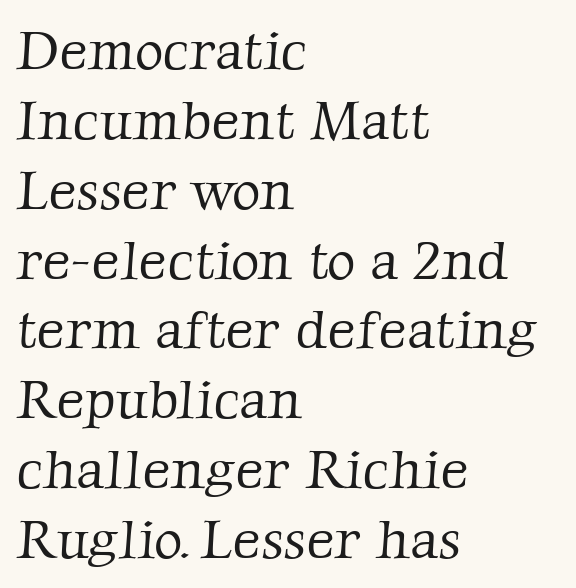
Q: Is the text bold? A: No.
Q: Is the typeface a serif or a sans-serif typeface? A: Serif.
Q: Is the text underlined? A: No.
Q: How is the paragraph aligned? A: Left-aligned.
Q: Is the spacing between letters normal or unusually wide? A: Normal.
Q: Is the spacing between lines tight, normal or loose? A: Normal.
Q: Width (condensed, normal, or wide)? A: Normal.
Q: Stroke contrast? A: Low.
Q: x-height? A: Medium.
Q: Monospaced? A: No.
